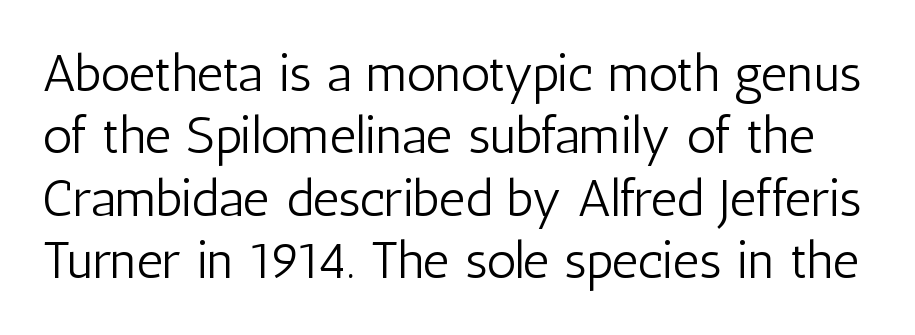
The image shows 52 px light, condensed sans-serif type, upright; set line spacing 1.2x, normal letter spacing, not underlined; low stroke contrast and a medium x-height.
